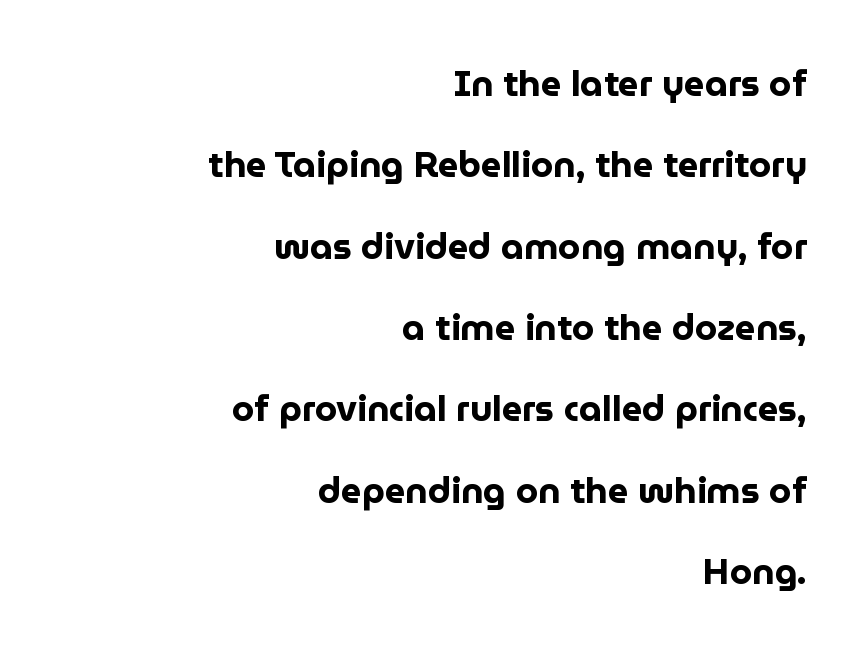
Upright lettering throughout. Underline: absent. Is this a sans? Yes — the strokes have no serifs. The passage shown has conventional tracking throughout.
